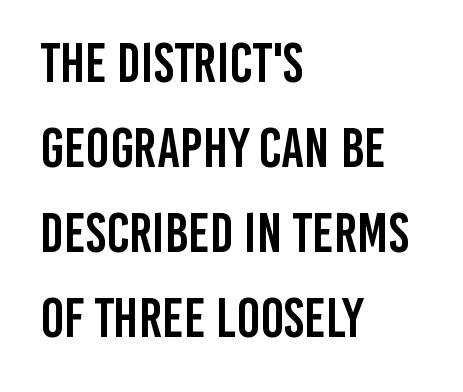
Rows of type keep a routine distance in the vertical direction. Proportional: the letters do not fall into vertical columns. The glyphs in this specimen are sans serif. Is the letter spacing exaggerated? No — it looks like the ordinary default.
